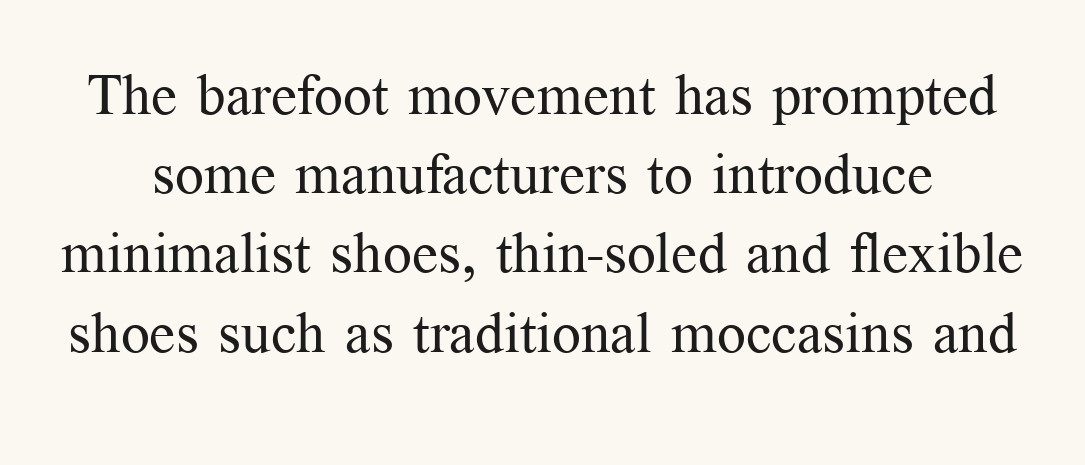
These lines are composed in type with serifs. Vertical stems look standard width or narrower in stroke. Character widths vary here, with narrow letters taking less room than wide ones. The line-height multiplier appears to be the usual default. Between one letter and the next there's only the usual sliver of space. In terms of posture, this sample is upright.
